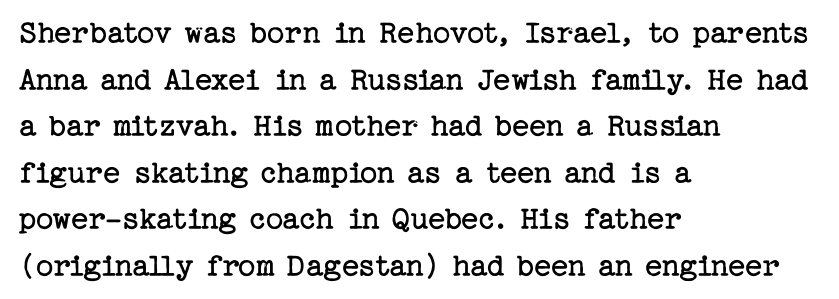
Q: Is the text bold? A: No.
Q: Is the text italic (slanted)? A: No, it is upright.
Q: Is the typeface a serif or a sans-serif typeface? A: Serif.
Q: Is the text underlined? A: No.
Q: How is the paragraph aligned? A: Left-aligned.
Q: Is the spacing between letters normal or unusually wide? A: Normal.
Q: Is the spacing between lines tight, normal or loose? A: Normal.
Q: Width (condensed, normal, or wide)? A: Normal.
Q: Stroke contrast? A: Low.
Q: x-height? A: Medium.
